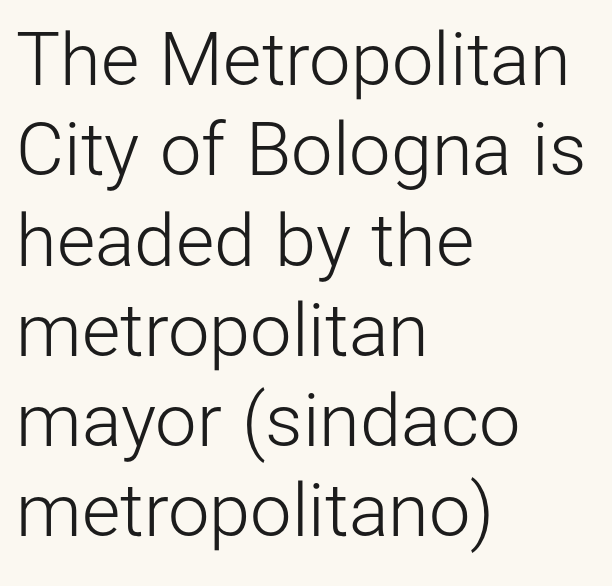
{"serif": "no", "italic": "no", "bold": "no", "weight": "light", "width": "normal", "stroke_contrast": "low", "x_height": "medium", "monospaced": "no", "underline": "no", "align": "left", "line_spacing_ratio": 1.22, "letter_spacing": "normal", "letter_spacing_em": 0.0, "glyph_px": 74}
